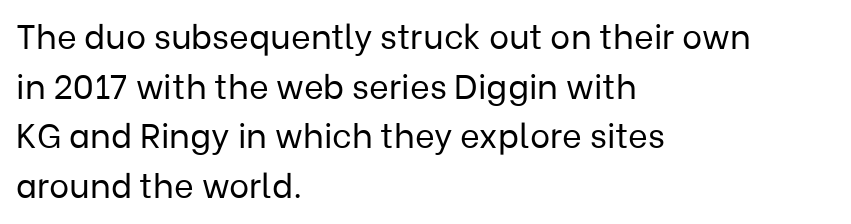
{"serif": "no", "italic": "no", "bold": "no", "weight": "regular", "width": "normal", "stroke_contrast": "low", "x_height": "medium", "monospaced": "no", "underline": "no", "align": "left", "line_spacing": "normal", "line_spacing_ratio": 1.46, "letter_spacing": "normal", "letter_spacing_em": 0.0, "glyph_px": 34}
